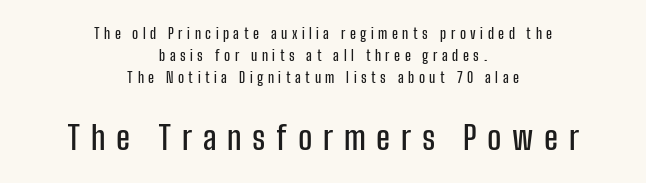
This sample uses expanded letter spacing, leaving extra air between glyphs. Ordinary non-slanted type is in use. This rendering employs a face without finishing strokes, i.e., a sans-serif. Character widths vary here, with narrow letters taking less room than wide ones.
